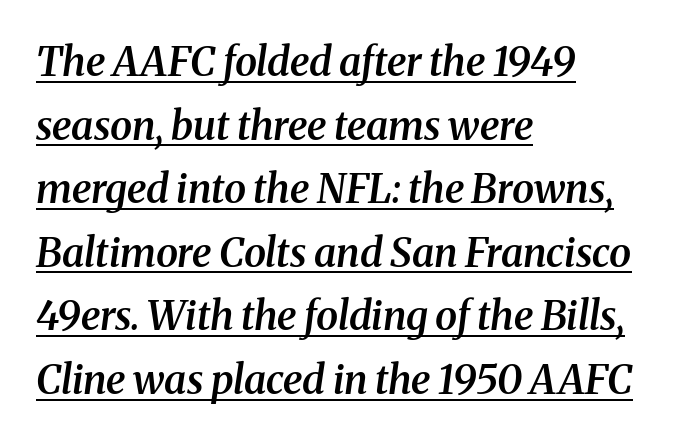
Q: Is the text bold? A: Semi-bold.
Q: Is the text italic (slanted)? A: Yes, it leans right by about 8 degrees.
Q: Is the typeface a serif or a sans-serif typeface? A: Serif.
Q: Is the text underlined? A: Yes.
Q: How is the paragraph aligned? A: Left-aligned.
Q: Is the spacing between letters normal or unusually wide? A: Normal.
Q: Is the spacing between lines tight, normal or loose? A: Normal.
Q: Width (condensed, normal, or wide)? A: Normal.
Q: Stroke contrast? A: Medium.
Q: x-height? A: Medium.
Q: Monospaced? A: No.
